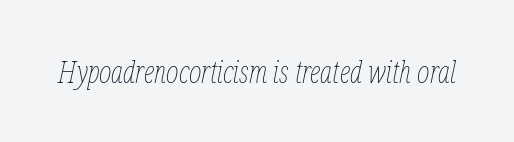
Q: Is the text bold? A: No.
Q: Is the text italic (slanted)? A: Yes, it leans right by about 12 degrees.
Q: Is the text underlined? A: No.
Q: Is the spacing between letters normal or unusually wide? A: Normal.
Q: Width (condensed, normal, or wide)? A: Condensed.
Q: Stroke contrast? A: Low.
Q: x-height? A: Medium.
Q: Monospaced? A: No.
